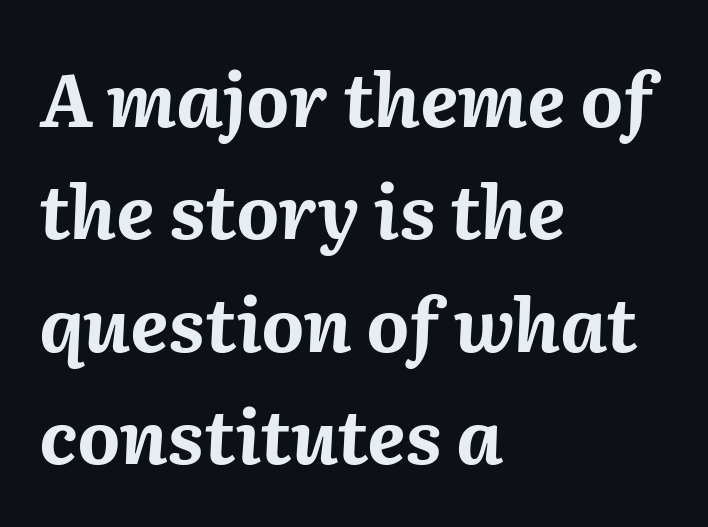
Q: Is the text bold? A: Yes.
Q: Is the text italic (slanted)? A: Yes, it leans right by about 2 degrees.
Q: Is the text underlined? A: No.
Q: How is the paragraph aligned? A: Left-aligned.
Q: Is the spacing between letters normal or unusually wide? A: Normal.
Q: Is the spacing between lines tight, normal or loose? A: Normal.
Q: Width (condensed, normal, or wide)? A: Normal.
Q: Stroke contrast? A: Medium.
Q: x-height? A: Medium.
Q: Monospaced? A: No.
